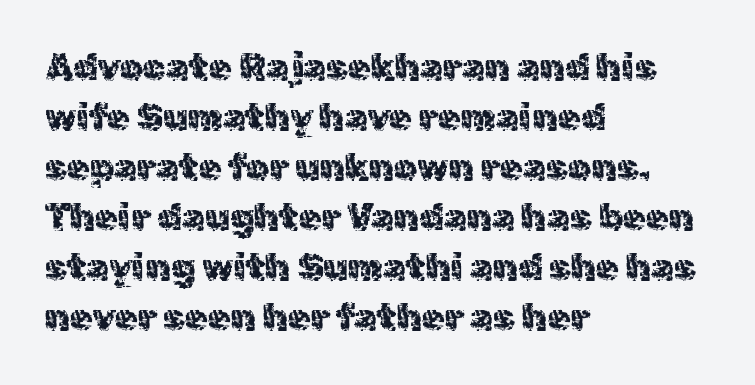
Q: Is the text bold? A: No.
Q: Is the text italic (slanted)? A: No, it is upright.
Q: Is the typeface a serif or a sans-serif typeface? A: Sans-serif.
Q: Is the text underlined? A: No.
Q: How is the paragraph aligned? A: Left-aligned.
Q: Is the spacing between letters normal or unusually wide? A: Normal.
Q: Is the spacing between lines tight, normal or loose? A: Normal.
Q: Width (condensed, normal, or wide)? A: Normal.
Q: x-height? A: Medium.
Q: Monospaced? A: No.
